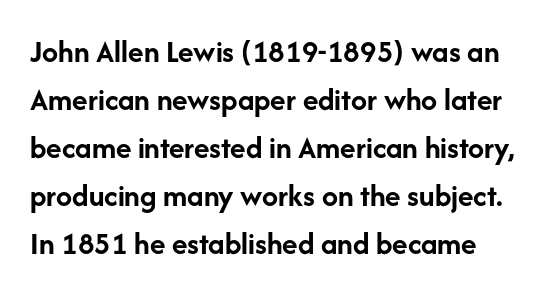
Q: Is the text bold? A: Yes.
Q: Is the text italic (slanted)? A: No, it is upright.
Q: Is the typeface a serif or a sans-serif typeface? A: Sans-serif.
Q: Is the text underlined? A: No.
Q: Is the spacing between letters normal or unusually wide? A: Normal.
Q: Is the spacing between lines tight, normal or loose? A: Normal.
Q: Width (condensed, normal, or wide)? A: Normal.
Q: Stroke contrast? A: Low.
Q: x-height? A: Medium.
Q: Monospaced? A: No.
